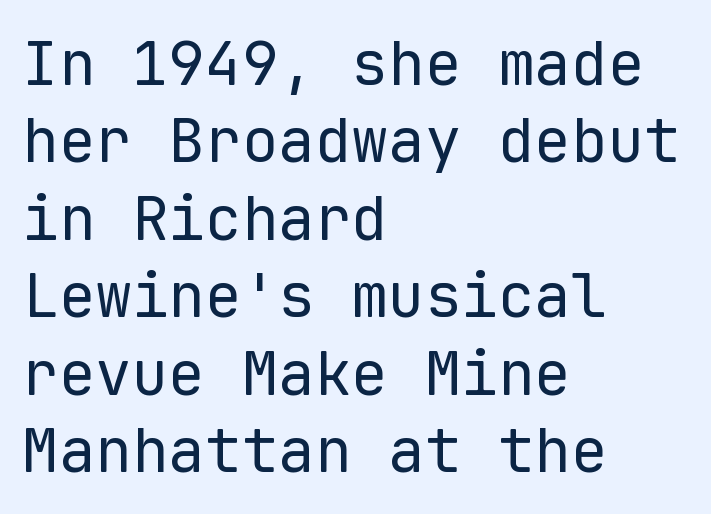
The image shows 61 px regular-weight sans-serif type, upright, monospaced; set left-aligned, normal line spacing (1.27x), normal letter spacing, not underlined; low stroke contrast and a medium x-height.
